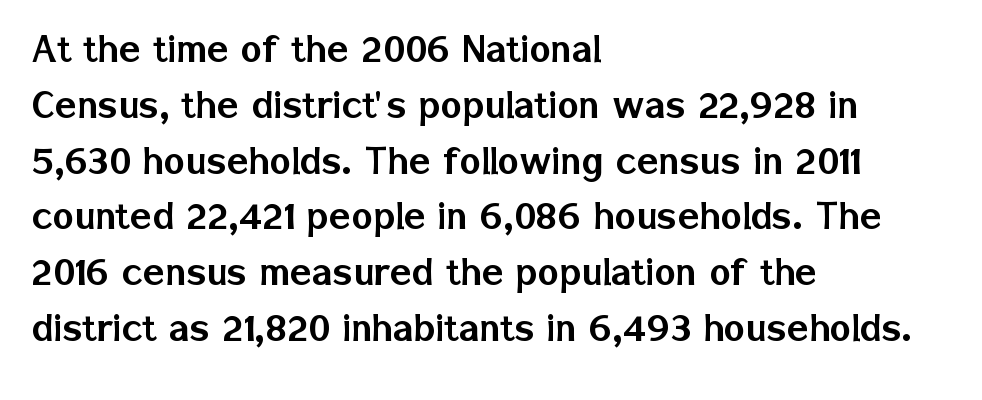
Q: Is the text italic (slanted)? A: No, it is upright.
Q: Is the typeface a serif or a sans-serif typeface? A: Sans-serif.
Q: Is the text underlined? A: No.
Q: How is the paragraph aligned? A: Left-aligned.
Q: Is the spacing between letters normal or unusually wide? A: Normal.
Q: Width (condensed, normal, or wide)? A: Normal.
Q: Stroke contrast? A: Low.
Q: x-height? A: Medium.
Q: Monospaced? A: No.
